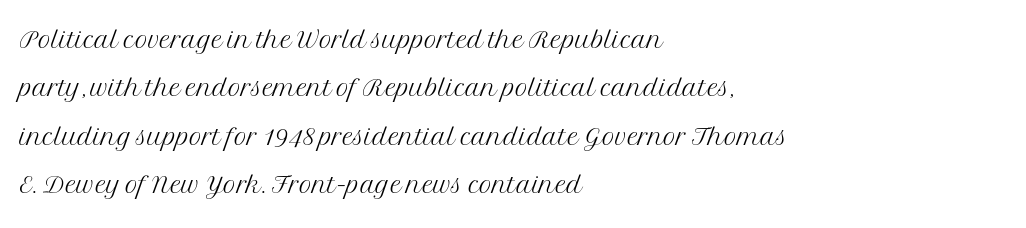
No chunkiness to these letters — they're not bold. Yep, those are serifs on the letters. Regarding leading, the lines here are spaced in the standard way. If you drew a ruler down the left edge, every line would touch it. Character widths vary here, with narrow letters taking less room than wide ones.
